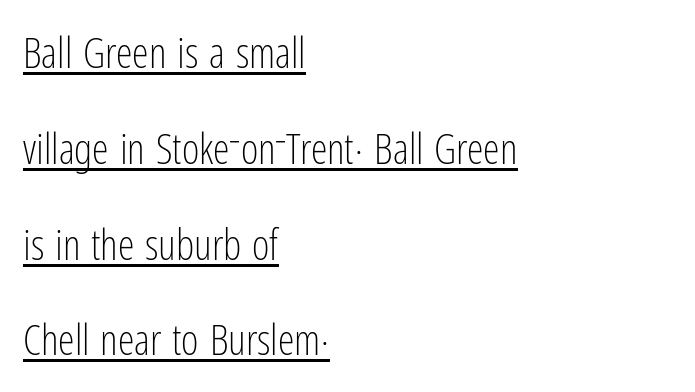
The weight tops out at a normal text grade. Font category for this specimen: sans-serif. Quick note: interline space is abundant. Rendered with straight, roman letterforms. The rendering uses natural spacing where letterforms have individual widths.
